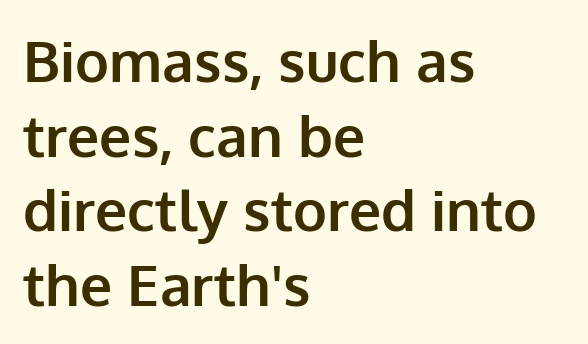
The image shows 57 px bold sans-serif type, upright; set left-aligned, normal line spacing (1.31x), normal letter spacing, not underlined; low stroke contrast and a medium x-height.
